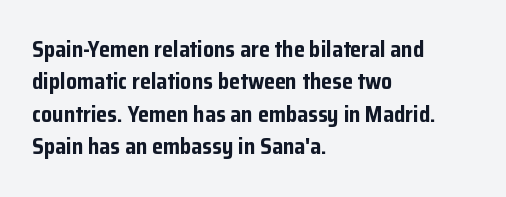
The image shows 22 px bold type, upright; set left-aligned, normal line spacing (1.47x), normal letter spacing, not underlined.
